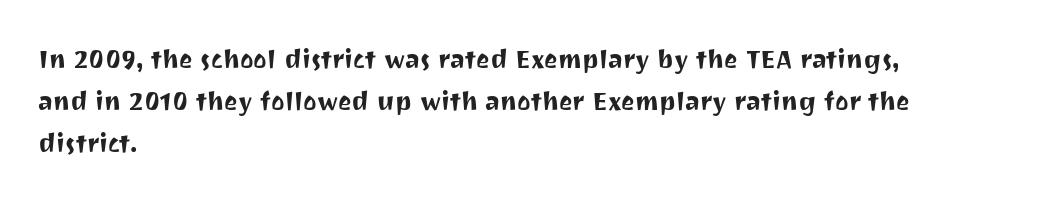
The image shows 32 px sans-serif type, upright; set left-aligned, normal line spacing (1.32x), normal letter spacing, not underlined; medium stroke contrast and a medium x-height.
